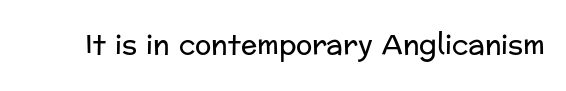
Q: Is the text bold? A: No.
Q: Is the text italic (slanted)? A: No, it is upright.
Q: Is the text underlined? A: No.
Q: Is the spacing between letters normal or unusually wide? A: Normal.
